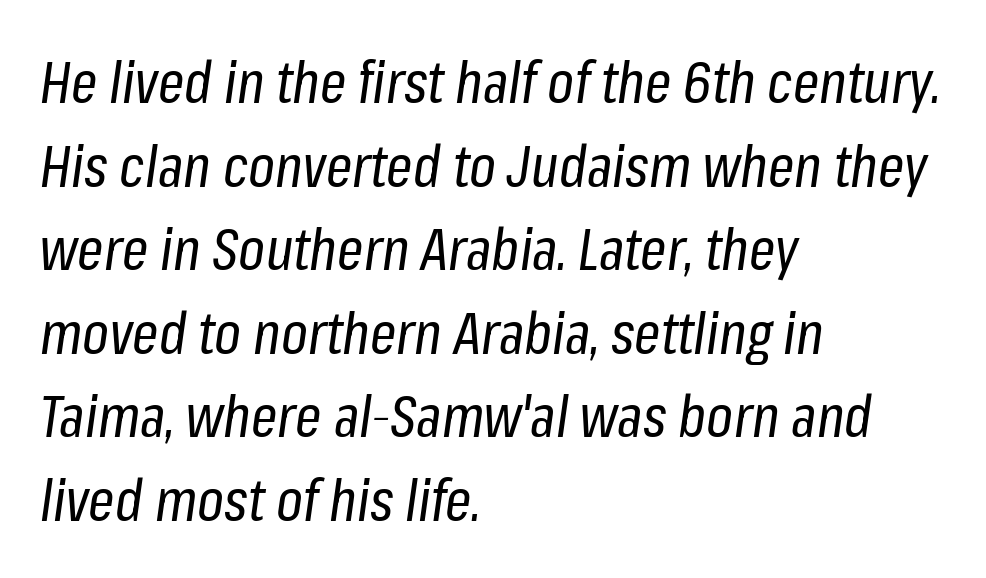
{"italic": "yes", "lean": "right", "slant_degrees": 8, "bold": "no", "weight": "regular", "width": "condensed", "stroke_contrast": "low", "x_height": "medium", "monospaced": "no", "underline": "no", "align": "left", "line_spacing": "normal", "line_spacing_ratio": 1.44, "letter_spacing": "normal", "letter_spacing_em": 0.0, "glyph_px": 58}
